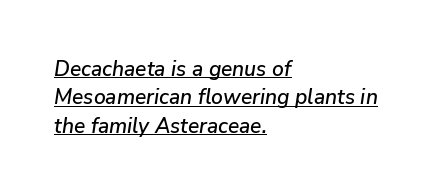
{"italic": "yes", "lean": "right", "slant_degrees": 9, "underline": "yes", "align": "left", "line_spacing": "normal", "line_spacing_ratio": 1.35, "letter_spacing": "normal", "letter_spacing_em": 0.0, "glyph_px": 21}
